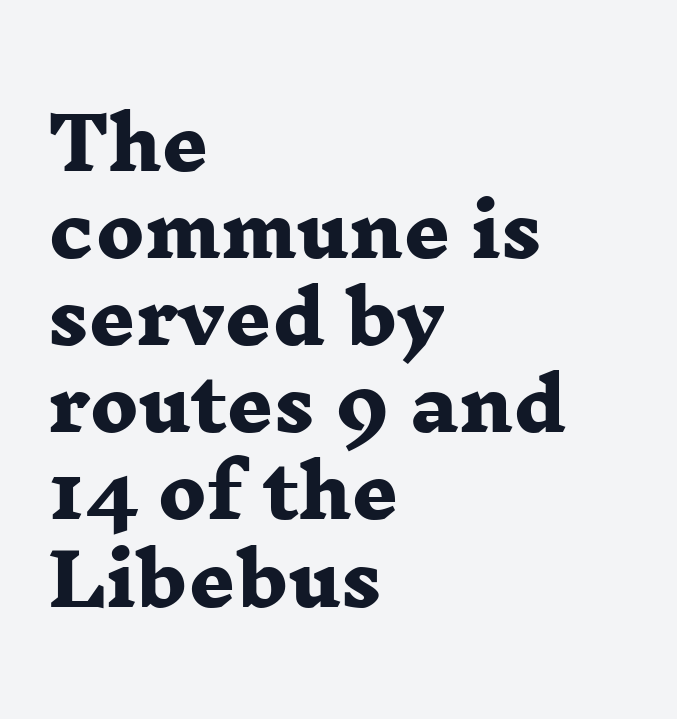
{"serif": "yes", "bold": "yes", "weight": "heavy", "width": "wide", "stroke_contrast": "low", "x_height": "medium", "monospaced": "no", "underline": "no", "align": "left", "line_spacing_ratio": 1.21, "letter_spacing": "normal", "letter_spacing_em": 0.0, "glyph_px": 72}
